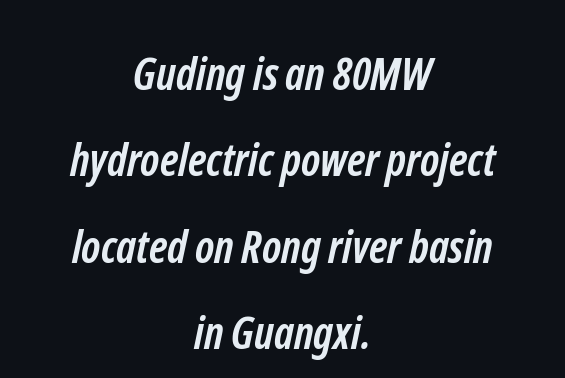
The image shows 45 px semibold, condensed sans-serif type; set centered, loose line spacing (1.92x), normal letter spacing, not underlined; low stroke contrast and a medium x-height.
